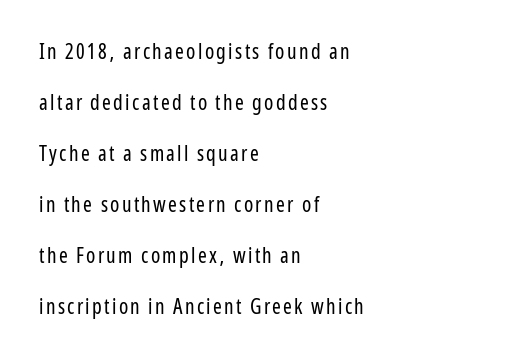
{"italic": "no", "bold": "no", "underline": "no", "align": "left", "line_spacing": "loose", "line_spacing_ratio": 2.43, "glyph_px": 21}
